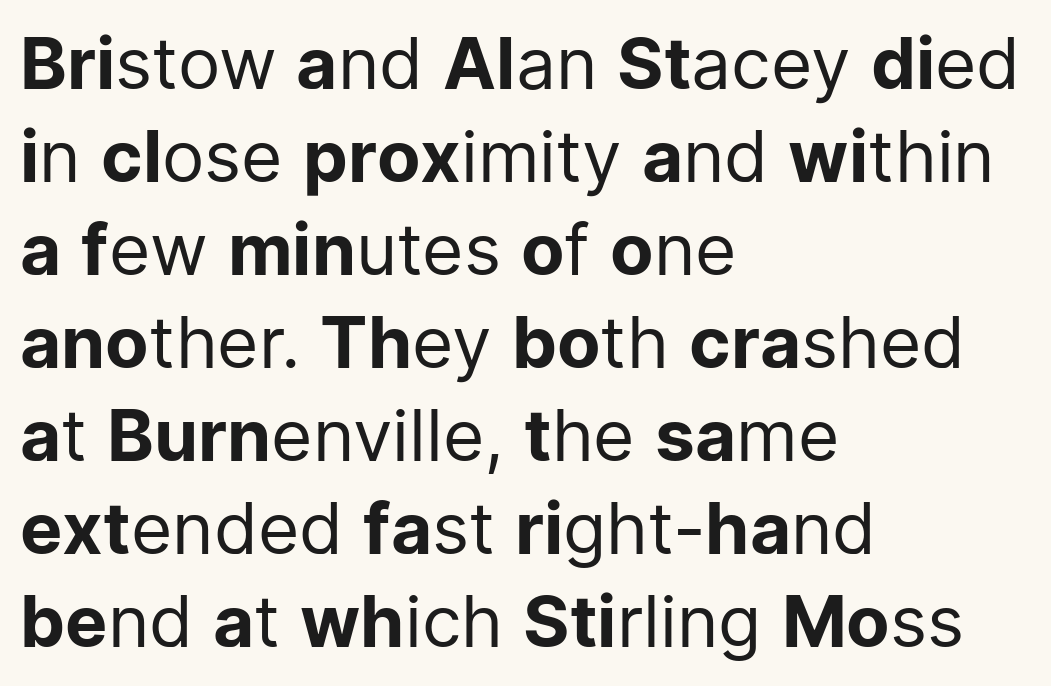
The image shows 71 px regular-weight sans-serif type, upright; set left-aligned, normal line spacing (1.31x), normal letter spacing, not underlined; low stroke contrast and a medium x-height.
